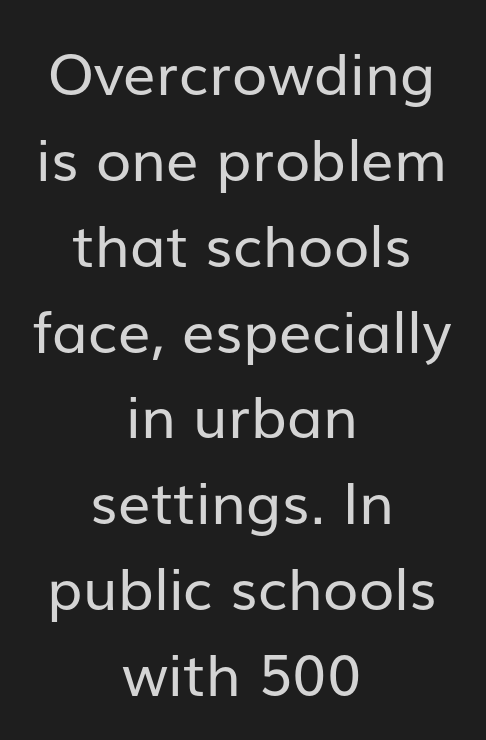
The image shows 58 px regular-weight sans-serif type, upright; set centered, normal line spacing (1.48x), normal letter spacing, not underlined; low stroke contrast and a medium x-height.
